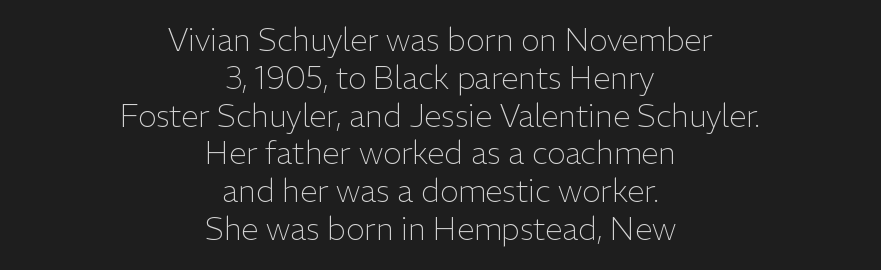
Q: Is the text bold? A: No.
Q: Is the text italic (slanted)? A: No, it is upright.
Q: Is the typeface a serif or a sans-serif typeface? A: Sans-serif.
Q: Is the text underlined? A: No.
Q: How is the paragraph aligned? A: Centered.
Q: Is the spacing between letters normal or unusually wide? A: Normal.
Q: Width (condensed, normal, or wide)? A: Normal.
Q: Stroke contrast? A: Low.
Q: x-height? A: Medium.
Q: Monospaced? A: No.
